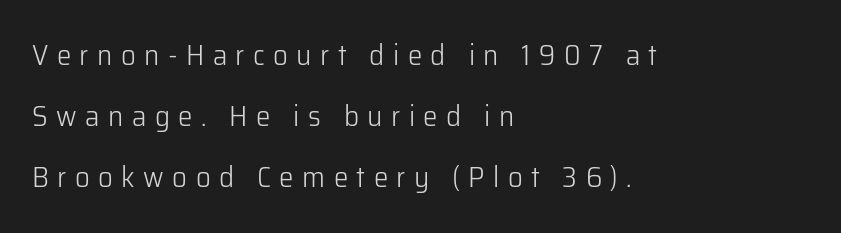
Q: Is the text bold? A: No.
Q: Is the text italic (slanted)? A: No, it is upright.
Q: Is the typeface a serif or a sans-serif typeface? A: Sans-serif.
Q: Is the text underlined? A: No.
Q: How is the paragraph aligned? A: Left-aligned.
Q: Is the spacing between letters normal or unusually wide? A: Unusually wide.
Q: Is the spacing between lines tight, normal or loose? A: Loose.
Q: Width (condensed, normal, or wide)? A: Normal.
Q: Stroke contrast? A: Low.
Q: x-height? A: Medium.
Q: Monospaced? A: No.
